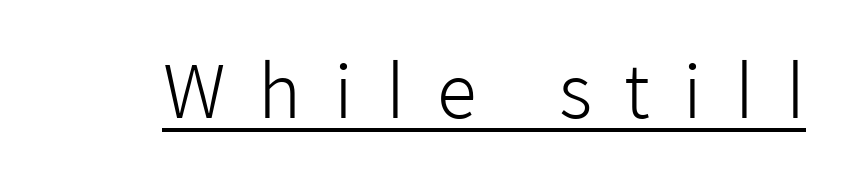
The image shows 73 px light sans-serif type, upright; set unusually wide letter spacing (+0.45 em), underlined; low stroke contrast and a medium x-height.
